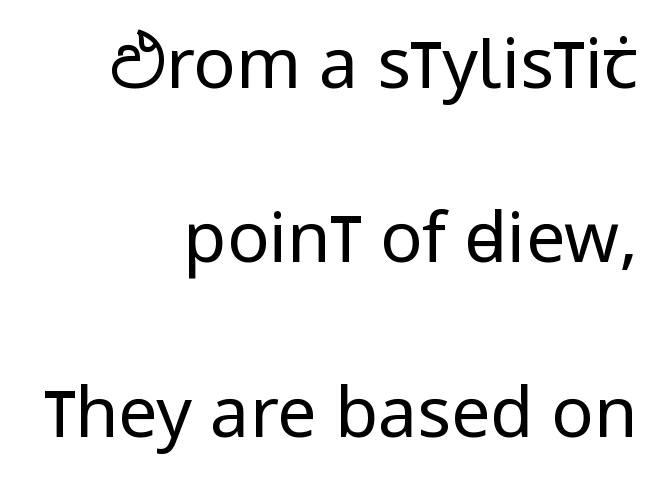
The image shows 70 px regular-weight, condensed sans-serif type, upright; set right-aligned, loose line spacing (2.49x), normal letter spacing, not underlined; low stroke contrast and a large x-height.
